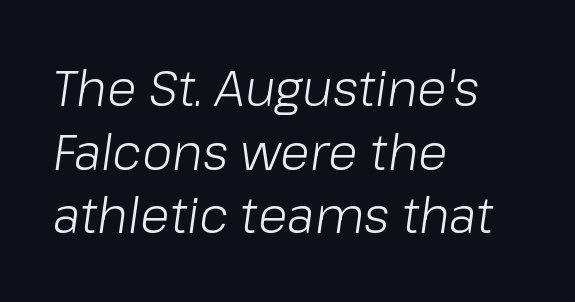
Q: Is the text bold? A: No.
Q: Is the text italic (slanted)? A: Yes, it leans right by about 8 degrees.
Q: Is the text underlined? A: No.
Q: How is the paragraph aligned? A: Left-aligned.
Q: Is the spacing between letters normal or unusually wide? A: Normal.
Q: Is the spacing between lines tight, normal or loose? A: Normal.
Q: Width (condensed, normal, or wide)? A: Normal.
Q: Stroke contrast? A: Low.
Q: x-height? A: Medium.
Q: Monospaced? A: No.
